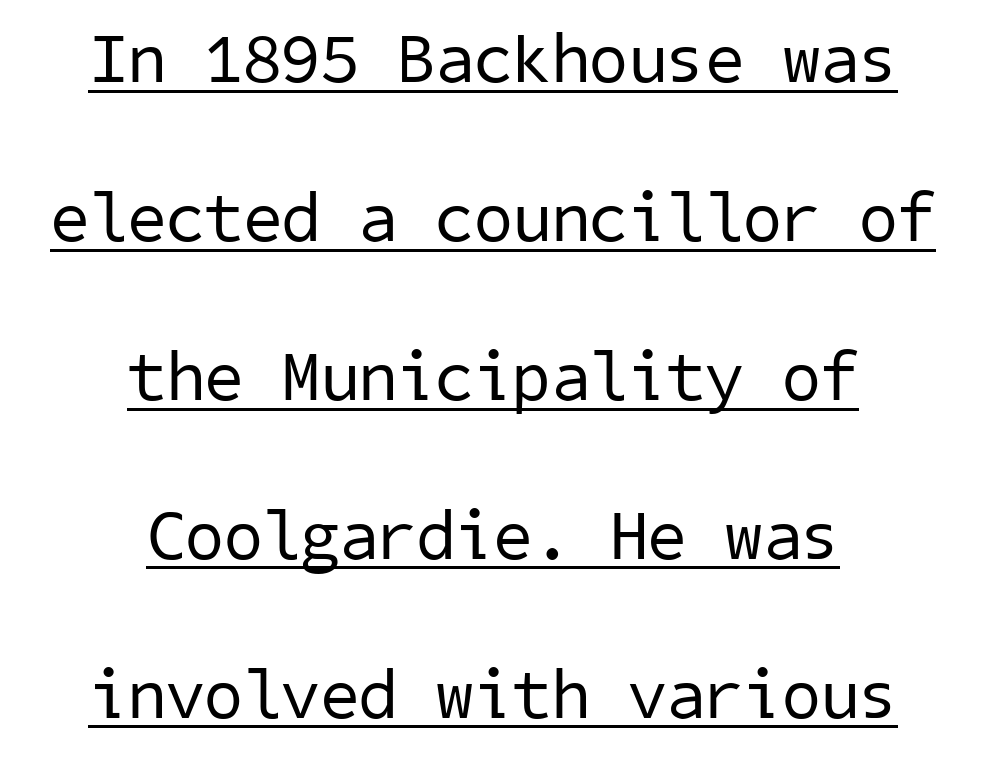
The image shows 70 px regular-weight sans-serif type; set centered, loose line spacing (2.27x), normal letter spacing, underlined; low stroke contrast and a medium x-height.
